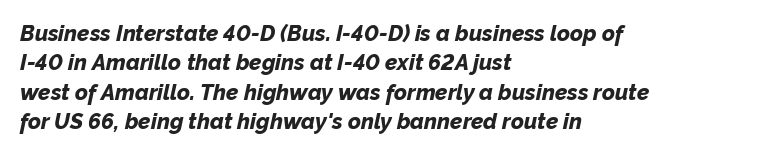
{"italic": "yes", "lean": "right", "slant_degrees": 12, "bold": "yes", "underline": "no", "align": "left", "line_spacing": "normal", "line_spacing_ratio": 1.34, "letter_spacing": "normal", "letter_spacing_em": 0.0, "glyph_px": 22}
